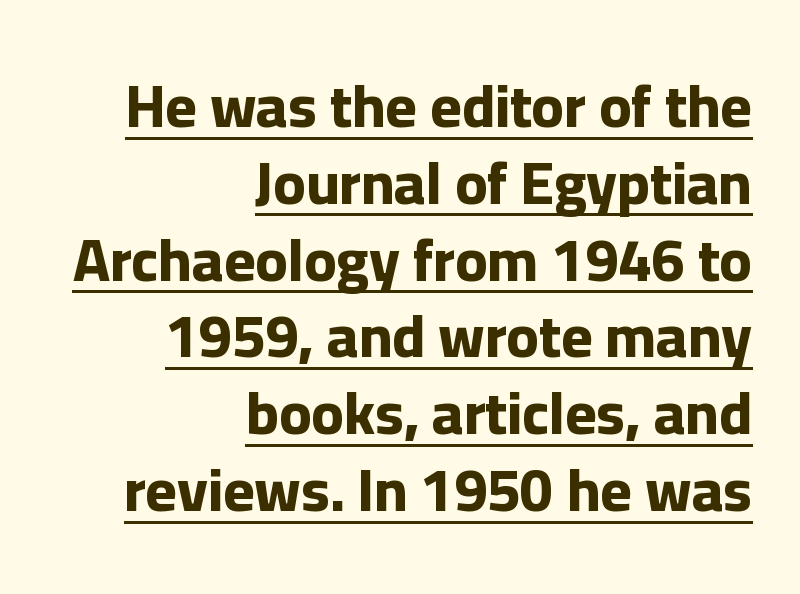
The image shows 60 px bold sans-serif type, upright; set right-aligned, normal line spacing (1.28x), normal letter spacing, underlined; low stroke contrast and a medium x-height.
